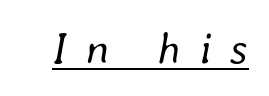
Inter-character spacing is expanded well beyond the font's built-in metrics. This is underlined copy, the kind a proofreader might mark for attention. Note the varied advance widths — an 'i' is clearly narrower than an 'm'. Is this a heavy cut? Hardly; it is regular or lighter. Is the type slanted? Yes — the strokes lean at a clear angle.
